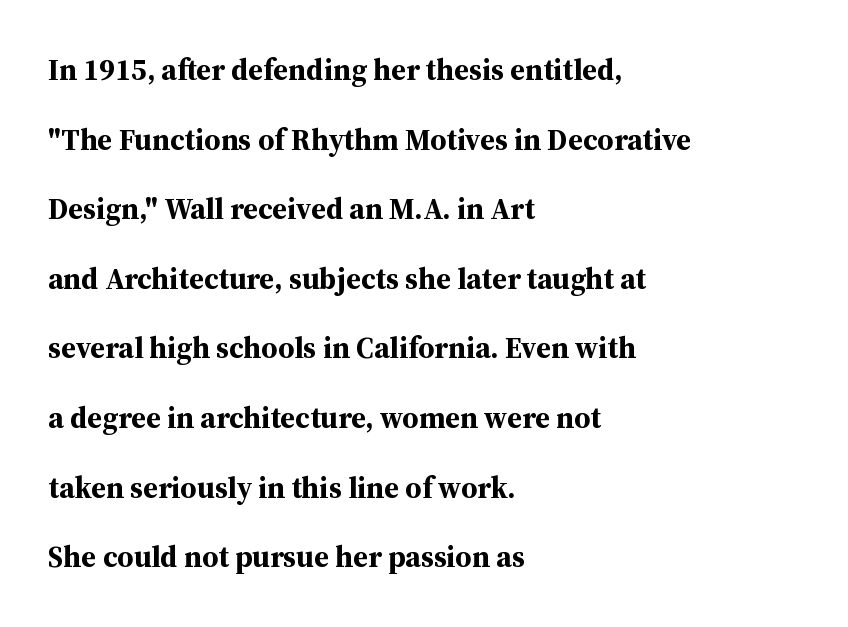
The face used here has the dense, thick strokes of a bold. Short note: letters normally spaced. The baseline area is clear. The passage shown is typeset with a serif family. Looks like regular typesetting: each glyph gets only the width it needs.
